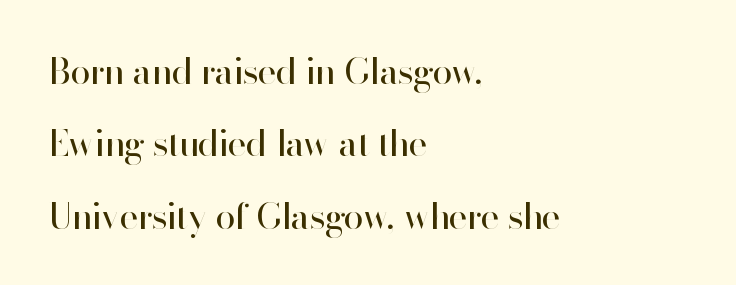
Q: Is the text bold? A: No.
Q: Is the text italic (slanted)? A: No, it is upright.
Q: Is the typeface a serif or a sans-serif typeface? A: Sans-serif.
Q: Is the text underlined? A: No.
Q: How is the paragraph aligned? A: Left-aligned.
Q: Is the spacing between letters normal or unusually wide? A: Normal.
Q: Is the spacing between lines tight, normal or loose? A: Loose.
Q: Width (condensed, normal, or wide)? A: Normal.
Q: Stroke contrast? A: High.
Q: x-height? A: Small.
Q: Monospaced? A: No.
